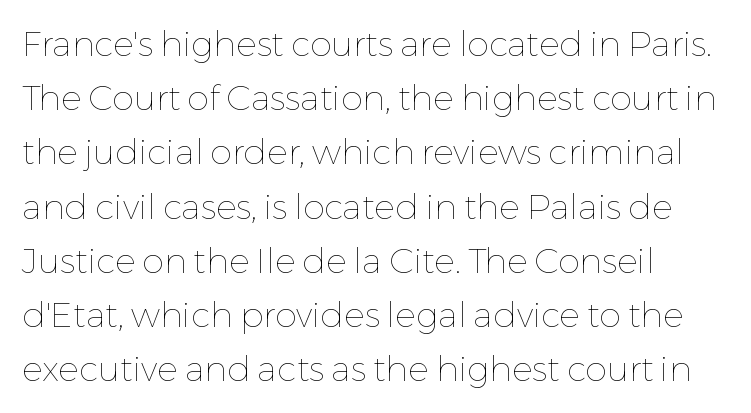
The image shows 35 px thin type, upright; set left-aligned, normal line spacing (1.55x), normal letter spacing, not underlined; low stroke contrast and a medium x-height.
